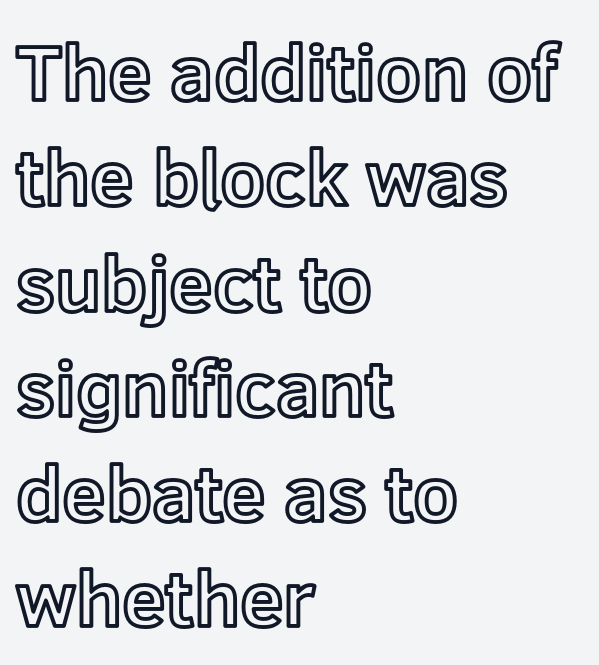
The image shows 78 px text type, upright; set left-aligned, normal line spacing (1.35x), normal letter spacing, not underlined; a medium x-height.
